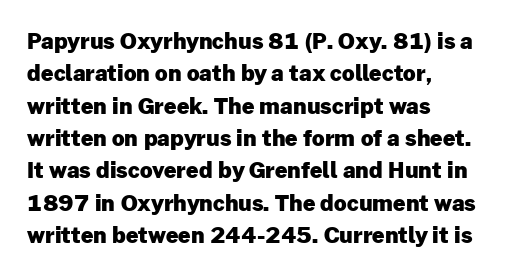
Q: Is the text bold? A: Yes.
Q: Is the text italic (slanted)? A: No, it is upright.
Q: Is the text underlined? A: No.
Q: How is the paragraph aligned? A: Left-aligned.
Q: Is the spacing between letters normal or unusually wide? A: Normal.
Q: Is the spacing between lines tight, normal or loose? A: Normal.
